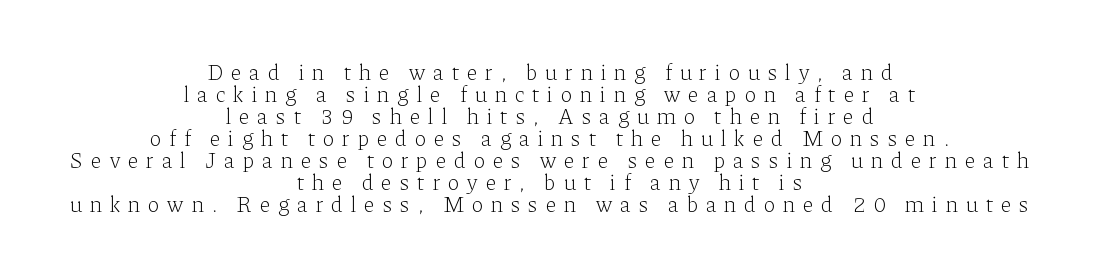
{"italic": "no", "bold": "no", "underline": "no", "align": "center", "line_spacing": "tight", "line_spacing_ratio": 1.0, "letter_spacing": "wide", "letter_spacing_em": 0.36, "glyph_px": 22}
